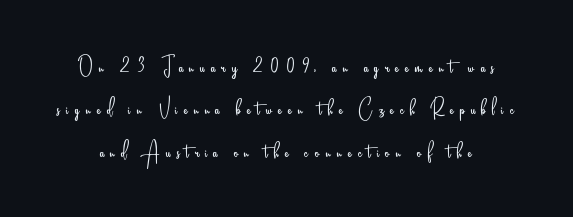
{"bold": "no", "underline": "no", "line_spacing": "normal", "line_spacing_ratio": 1.57, "letter_spacing": "wide", "letter_spacing_em": 0.23, "glyph_px": 27}
